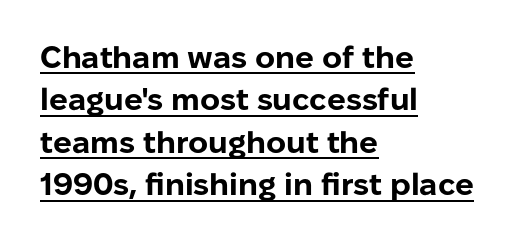
Q: Is the text bold? A: Yes.
Q: Is the text italic (slanted)? A: No, it is upright.
Q: Is the typeface a serif or a sans-serif typeface? A: Sans-serif.
Q: Is the text underlined? A: Yes.
Q: How is the paragraph aligned? A: Left-aligned.
Q: Is the spacing between letters normal or unusually wide? A: Normal.
Q: Is the spacing between lines tight, normal or loose? A: Normal.
Q: Width (condensed, normal, or wide)? A: Normal.
Q: Stroke contrast? A: Low.
Q: x-height? A: Medium.
Q: Monospaced? A: No.
